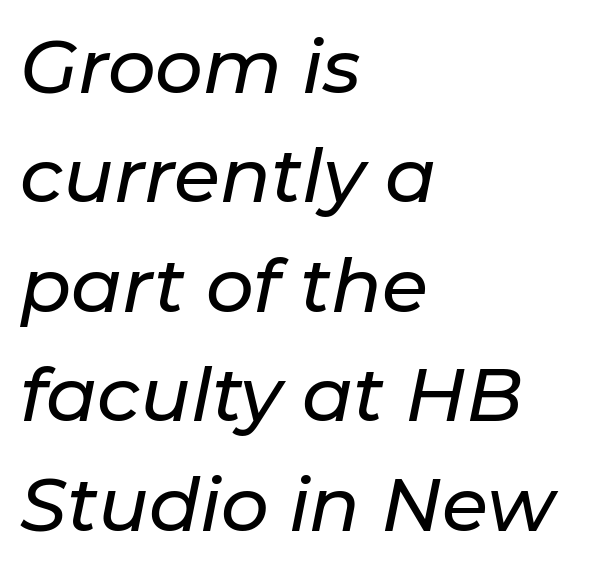
{"italic": "yes", "lean": "right", "slant_degrees": 11, "width": "normal", "stroke_contrast": "low", "x_height": "medium", "monospaced": "no", "underline": "no", "align": "left", "line_spacing": "normal", "line_spacing_ratio": 1.46, "letter_spacing": "normal", "letter_spacing_em": 0.0, "glyph_px": 75}
